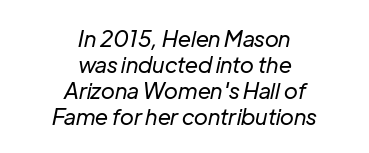
The image shows 22 px text type, italic (leaning right); set centered, line spacing 1.18x, normal letter spacing, not underlined.
